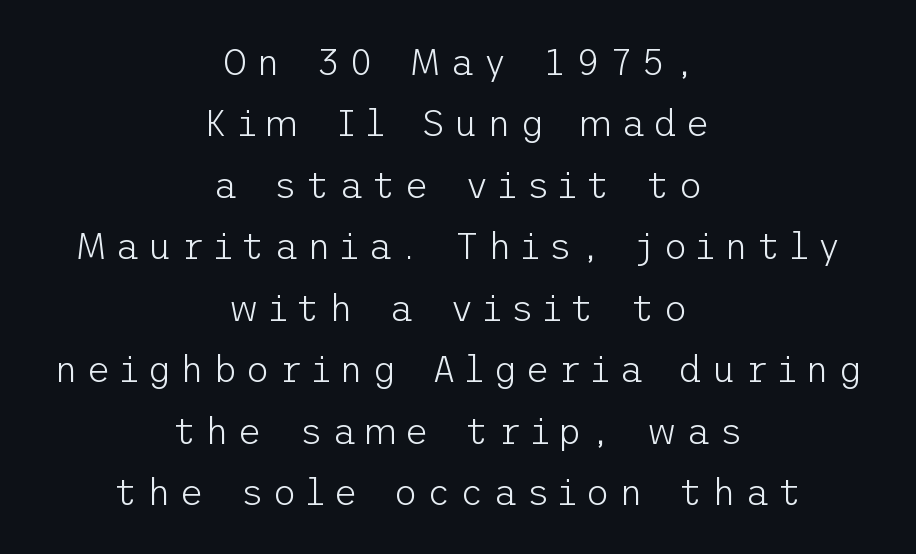
Heaviness? Minimal to ordinary, like unemphasized prose. The foot of each line stays bare and open. The horizontal fit of the characters is loose and conspicuously gappy. Regarding leading, the lines here are spaced in the standard way.
